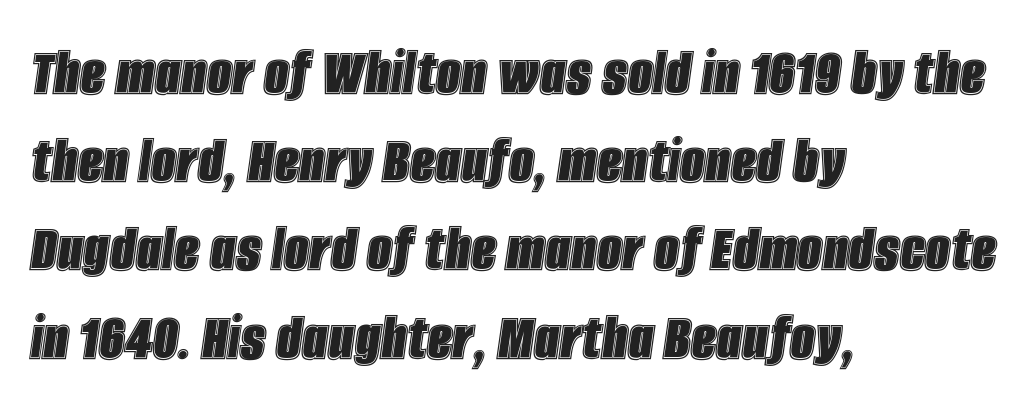
Q: Is the text italic (slanted)? A: Yes, it leans right by about 8 degrees.
Q: Is the text underlined? A: No.
Q: How is the paragraph aligned? A: Left-aligned.
Q: Is the spacing between letters normal or unusually wide? A: Normal.
Q: Is the spacing between lines tight, normal or loose? A: Normal.
Q: Width (condensed, normal, or wide)? A: Condensed.
Q: x-height? A: Large.
Q: Monospaced? A: No.
